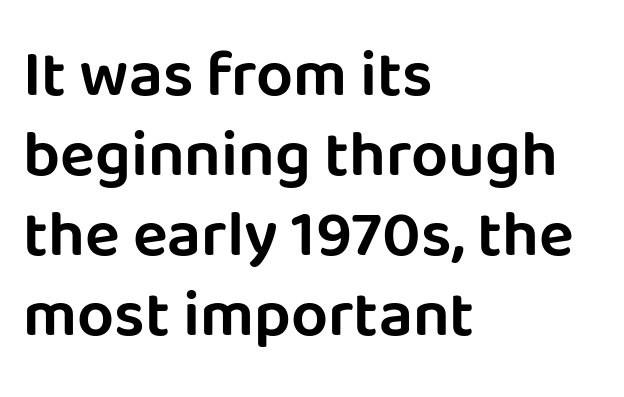
The image shows 65 px sans-serif type, upright; set left-aligned, line spacing 1.23x, normal letter spacing, not underlined; low stroke contrast and a large x-height.
